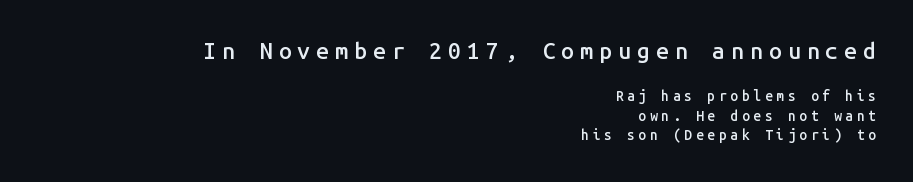
The image shows 23 px text type, upright; set right-aligned, normal line spacing (1.39x), unusually wide letter spacing (+0.26 em), not underlined; the first (top) block is 1.64x larger.
